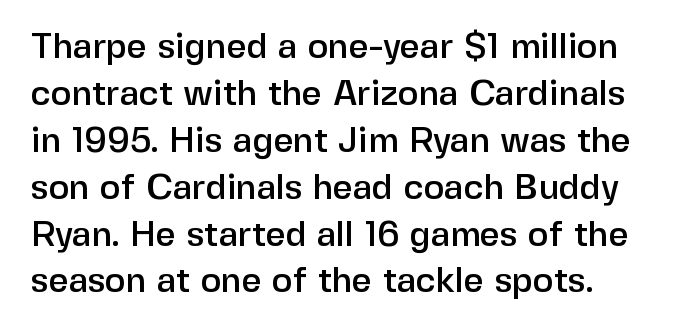
Q: Is the text italic (slanted)? A: No, it is upright.
Q: Is the typeface a serif or a sans-serif typeface? A: Sans-serif.
Q: Is the text underlined? A: No.
Q: How is the paragraph aligned? A: Left-aligned.
Q: Is the spacing between letters normal or unusually wide? A: Normal.
Q: Is the spacing between lines tight, normal or loose? A: Normal.
Q: Width (condensed, normal, or wide)? A: Normal.
Q: Stroke contrast? A: Low.
Q: x-height? A: Medium.
Q: Monospaced? A: No.
